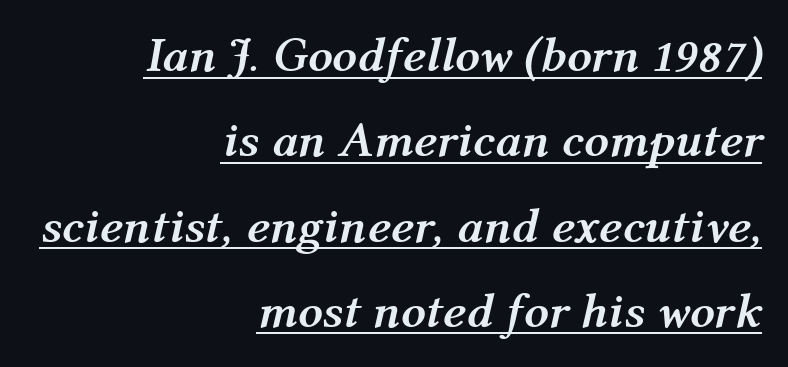
{"italic": "yes", "lean": "right", "slant_degrees": 12, "bold": "yes", "weight": "semibold", "width": "normal", "stroke_contrast": "medium", "x_height": "medium", "monospaced": "no", "underline": "yes", "align": "right", "line_spacing_ratio": 1.74, "letter_spacing": "normal", "letter_spacing_em": 0.0, "glyph_px": 49}
